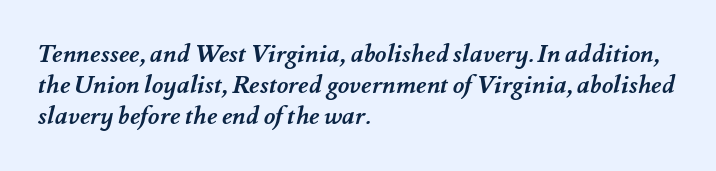
The image shows 25 px bold type; set left-aligned, line spacing 1.24x, normal letter spacing, not underlined.
